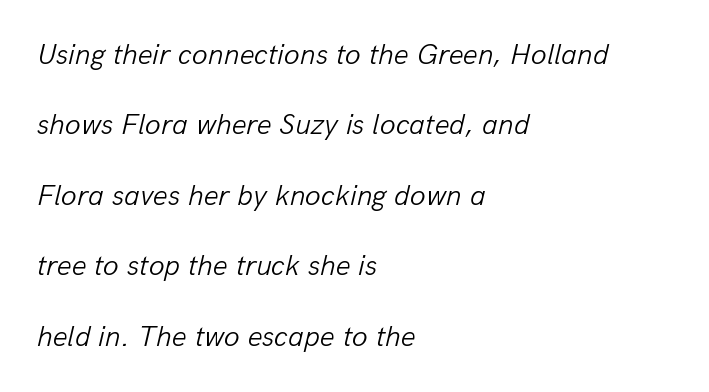
Q: Is the text bold? A: No.
Q: Is the text italic (slanted)? A: Yes, it leans right by about 13 degrees.
Q: Is the text underlined? A: No.
Q: How is the paragraph aligned? A: Left-aligned.
Q: Is the spacing between letters normal or unusually wide? A: Normal.
Q: Is the spacing between lines tight, normal or loose? A: Loose.
Q: Width (condensed, normal, or wide)? A: Normal.
Q: Stroke contrast? A: Low.
Q: x-height? A: Medium.
Q: Monospaced? A: No.
